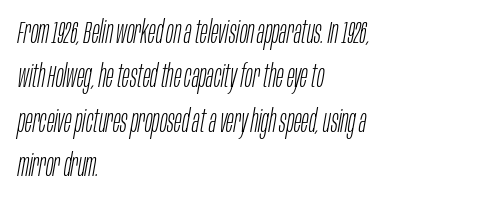
{"italic": "yes", "lean": "right", "slant_degrees": 10, "bold": "no", "weight": "light", "width": "condensed", "stroke_contrast": "low", "x_height": "large", "monospaced": "no", "underline": "no", "align": "left", "line_spacing": "normal", "line_spacing_ratio": 1.43, "letter_spacing": "normal", "letter_spacing_em": 0.0, "glyph_px": 31}
